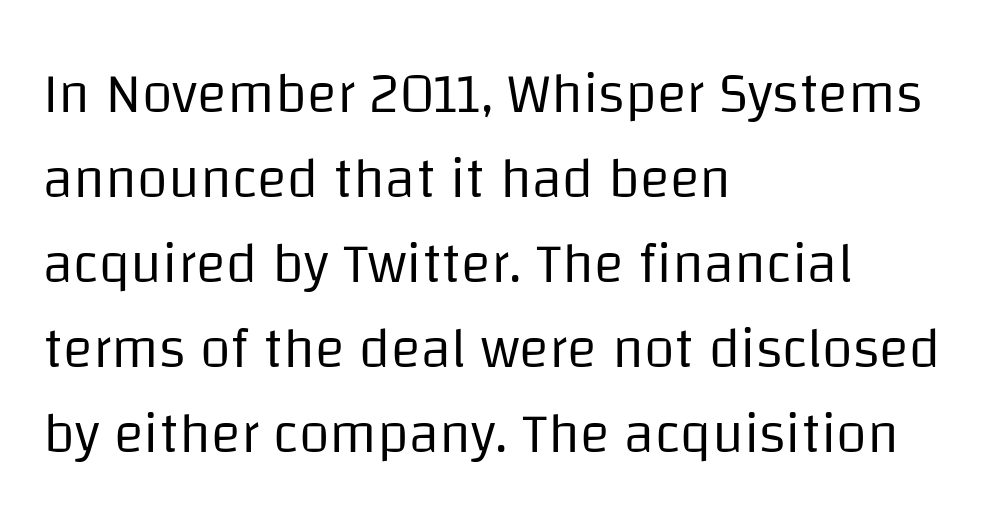
{"serif": "no", "italic": "no", "bold": "no", "weight": "regular", "width": "normal", "stroke_contrast": "low", "x_height": "large", "monospaced": "no", "underline": "no", "align": "left", "line_spacing": "normal", "line_spacing_ratio": 1.52, "letter_spacing": "normal", "letter_spacing_em": 0.0, "glyph_px": 56}
